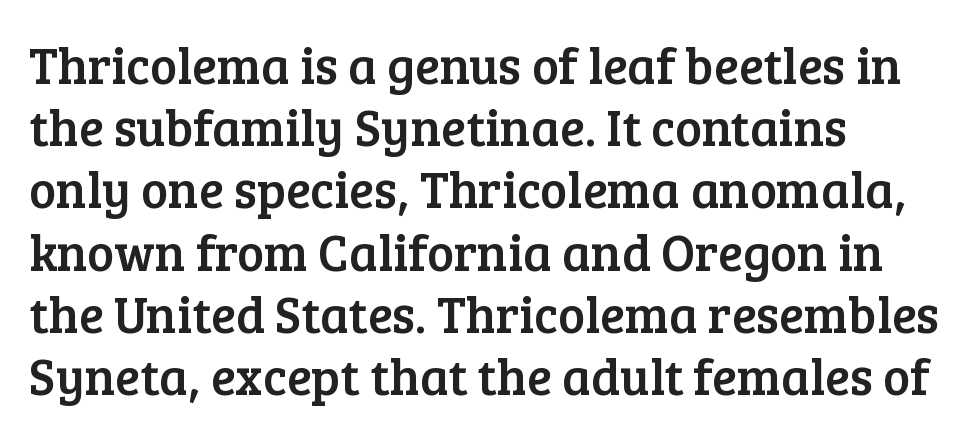
This is serif lettering, the kind often seen in printed books. Tall strokes in this sample are plumb rather than angled. The face used here is rendered with its standard letterfit. Honestly, there is no underline to notice here at all. The compositor pushed each line to the left boundary.
